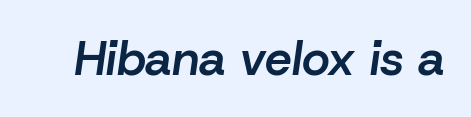
The image shows 48 px semibold type, italic (leaning right); set normal letter spacing, not underlined; low stroke contrast and a medium x-height.
